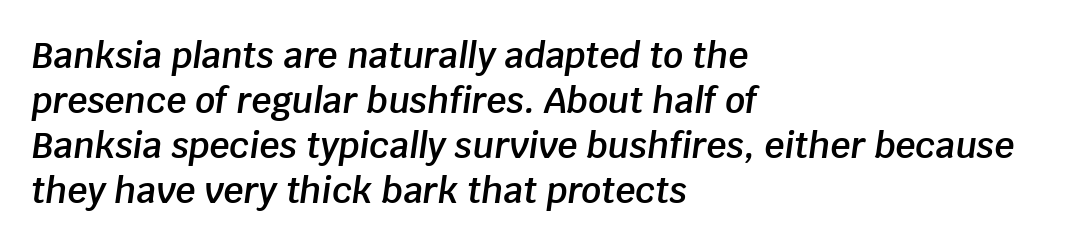
Horizontally, the lines are justified to the leading edge only. No word sits above an underline. The passage shown has conventional tracking throughout. Compared with an ordinary text face, these strokes are moderately heavier — a semibold. The letters are slanted; this is an italic face.
